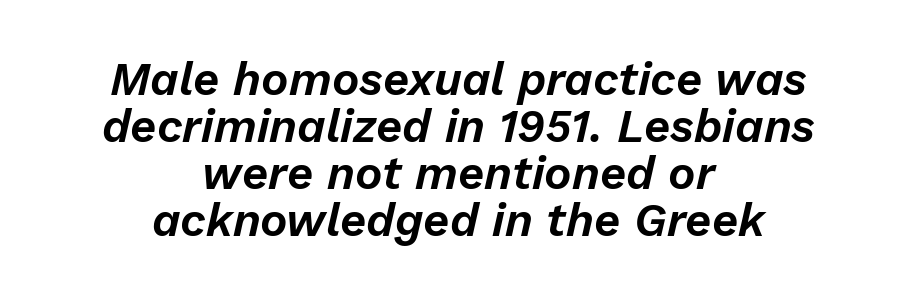
Q: Is the text italic (slanted)? A: Yes, it leans right by about 13 degrees.
Q: Is the text underlined? A: No.
Q: How is the paragraph aligned? A: Centered.
Q: Is the spacing between letters normal or unusually wide? A: Normal.
Q: Is the spacing between lines tight, normal or loose? A: Tight.
Q: Width (condensed, normal, or wide)? A: Normal.
Q: Stroke contrast? A: Low.
Q: x-height? A: Medium.
Q: Monospaced? A: No.
